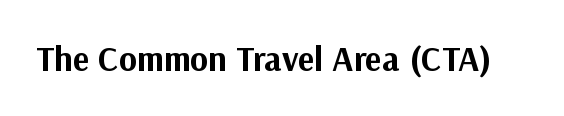
Glance below the letters and you will spot only blank space. You could not count columns in this text — the font is proportionally spaced. A typesetter would call this zero additional tracking. Plenty of ink on the page — the face is bold. What kind of face is this? One without serifs — a sans. The letters stand upright; this is a roman face.
